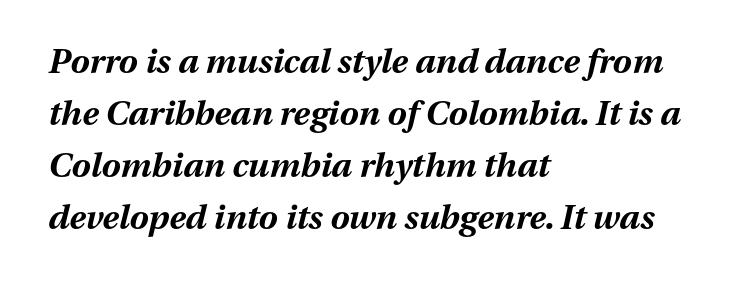
The image shows 34 px bold type, italic (leaning right); set left-aligned, normal line spacing (1.53x), normal letter spacing, not underlined; medium stroke contrast and a medium x-height.
